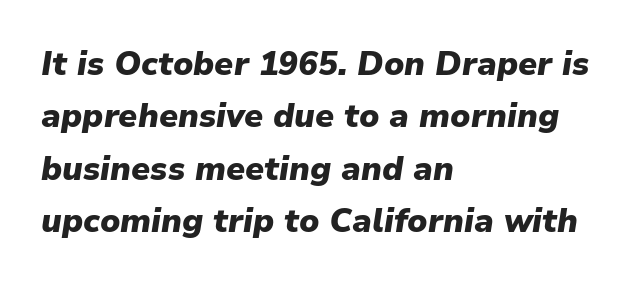
Q: Is the text bold? A: Yes.
Q: Is the text italic (slanted)? A: Yes, it leans right by about 9 degrees.
Q: Is the text underlined? A: No.
Q: How is the paragraph aligned? A: Left-aligned.
Q: Is the spacing between letters normal or unusually wide? A: Normal.
Q: Is the spacing between lines tight, normal or loose? A: Normal.
Q: Width (condensed, normal, or wide)? A: Normal.
Q: Stroke contrast? A: Low.
Q: x-height? A: Medium.
Q: Monospaced? A: No.
